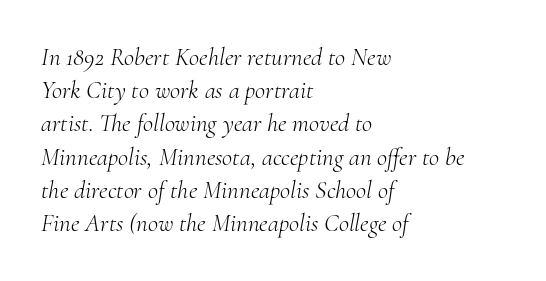
The image shows 25 px text type, italic (leaning right); set left-aligned, normal line spacing (1.33x), normal letter spacing, not underlined.
